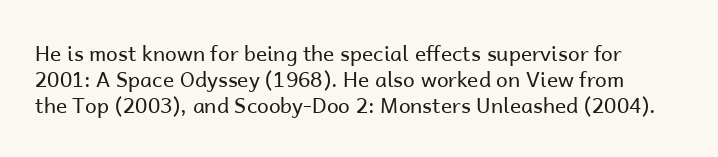
{"italic": "no", "bold": "no", "underline": "no", "line_spacing_ratio": 1.23, "letter_spacing": "normal", "letter_spacing_em": 0.0, "glyph_px": 21}
